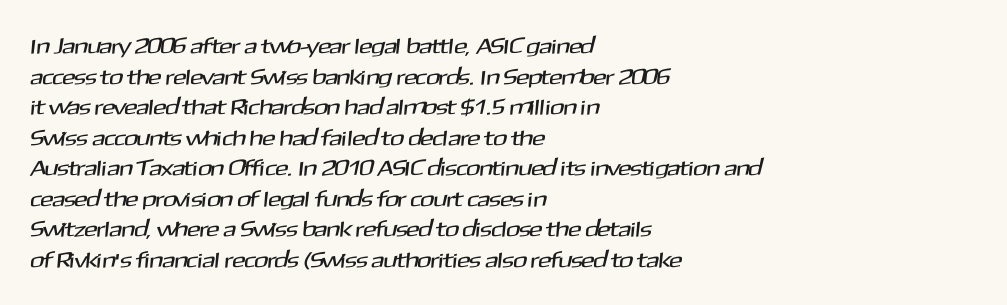
The image shows 22 px text type; set left-aligned, normal line spacing (1.39x), normal letter spacing, not underlined.
